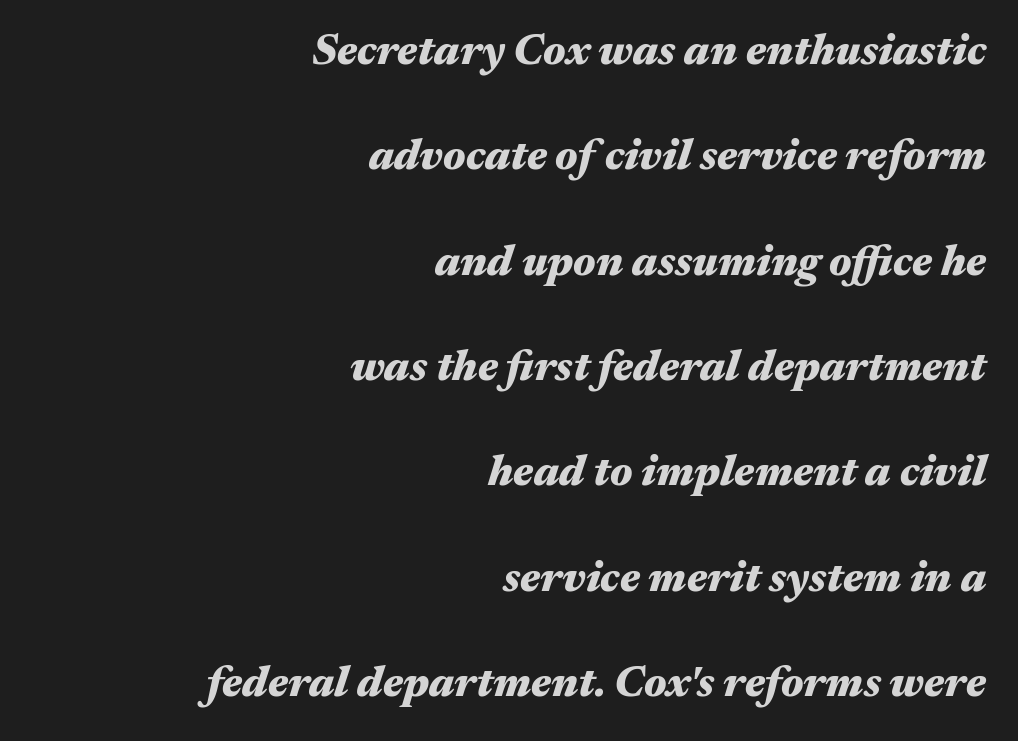
The image shows 43 px heavy, wide type, italic (leaning right); set right-aligned, loose line spacing (2.45x), normal letter spacing, not underlined; medium stroke contrast and a medium x-height.
